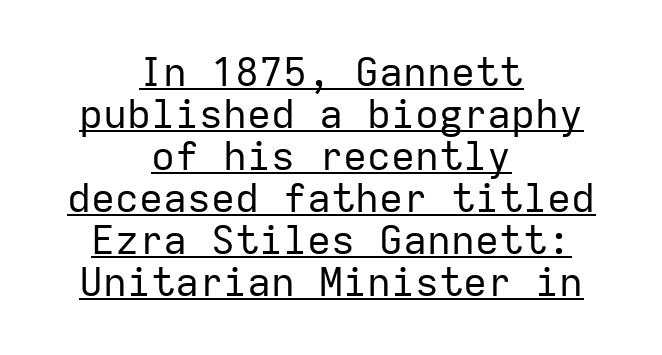
{"serif": "no", "italic": "no", "bold": "no", "weight": "regular", "width": "normal", "stroke_contrast": "low", "x_height": "medium", "monospaced": "yes", "underline": "yes", "align": "center", "line_spacing": "tight", "line_spacing_ratio": 1.05, "letter_spacing": "normal", "letter_spacing_em": 0.0, "glyph_px": 40}
